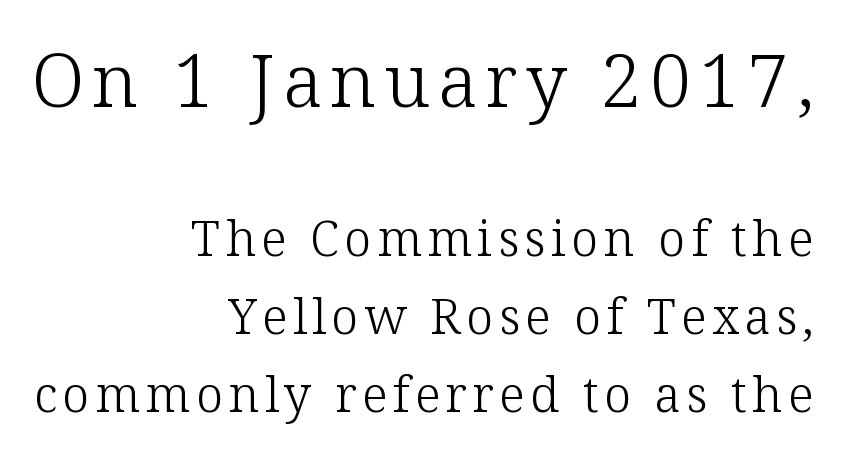
Typesetter's note — upper block bumped up in size, lower block left smaller. Weight: not bold — regular or lighter. Letters rest on an invisible, unmarked baseline. Honestly, the row spacing looks completely unremarkable. The typesetter chose a ragged-left arrangement here.
